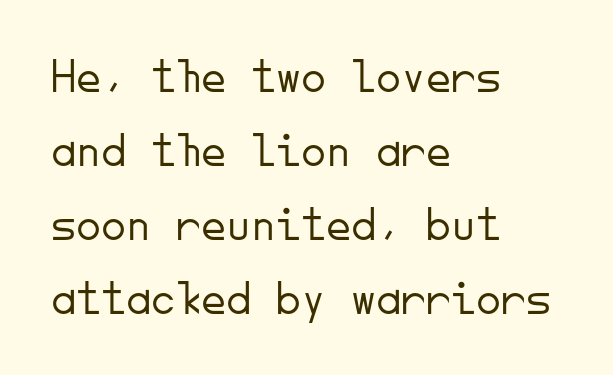
Q: Is the text bold? A: No.
Q: Is the text italic (slanted)? A: No, it is upright.
Q: Is the typeface a serif or a sans-serif typeface? A: Sans-serif.
Q: Is the text underlined? A: No.
Q: How is the paragraph aligned? A: Left-aligned.
Q: Is the spacing between letters normal or unusually wide? A: Normal.
Q: Is the spacing between lines tight, normal or loose? A: Normal.
Q: Width (condensed, normal, or wide)? A: Normal.
Q: Stroke contrast? A: Low.
Q: x-height? A: Small.
Q: Monospaced? A: Yes.
